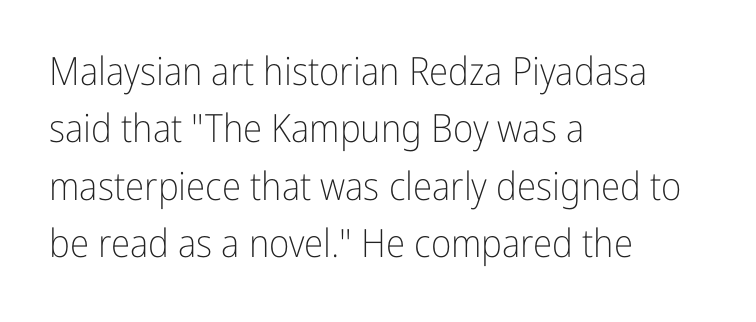
The image shows 39 px light, condensed sans-serif type, upright; set left-aligned, normal line spacing (1.47x), normal letter spacing, not underlined; low stroke contrast and a medium x-height.
